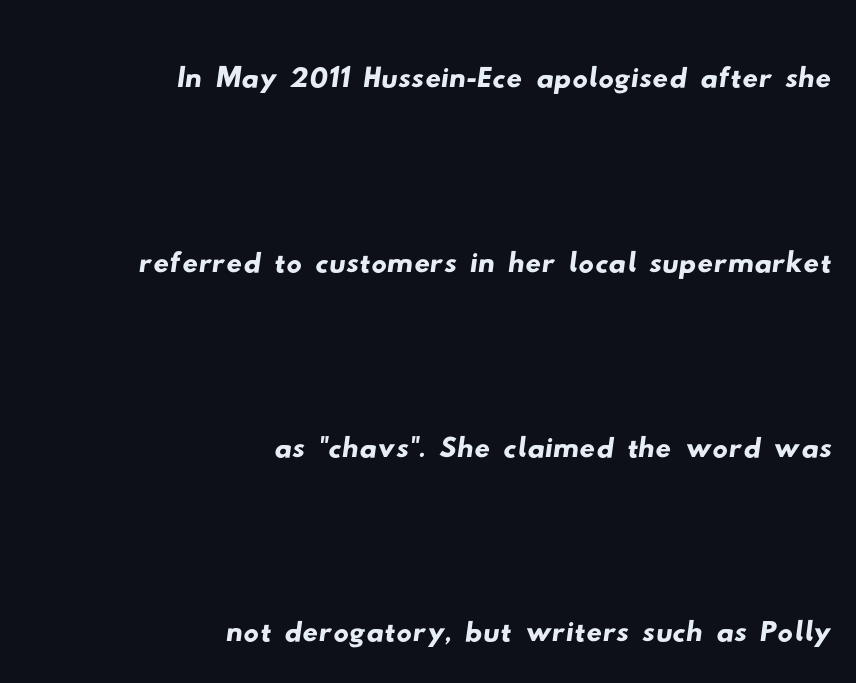
{"serif": "no", "width": "wide", "stroke_contrast": "low", "x_height": "small", "monospaced": "no", "underline": "no", "align": "right", "line_spacing": "loose", "line_spacing_ratio": 2.4, "letter_spacing": "normal", "letter_spacing_em": 0.0, "glyph_px": 77}
